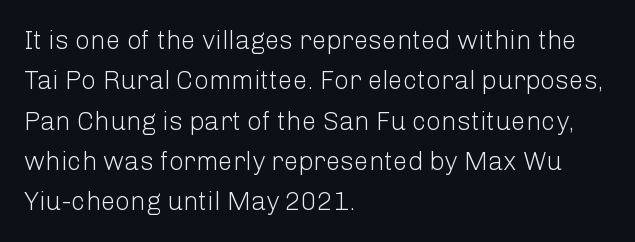
The image shows 26 px text type, upright; set left-aligned, normal line spacing (1.55x), normal letter spacing, not underlined.
